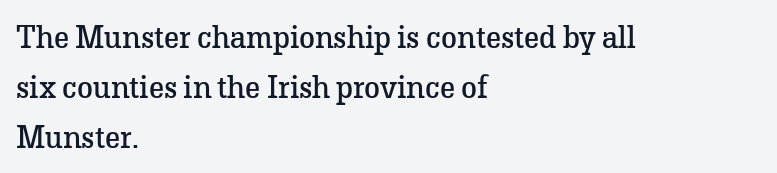
The image shows 32 px regular-weight serif type, upright; set left-aligned, normal line spacing (1.57x), normal letter spacing, not underlined; low stroke contrast and a medium x-height.
